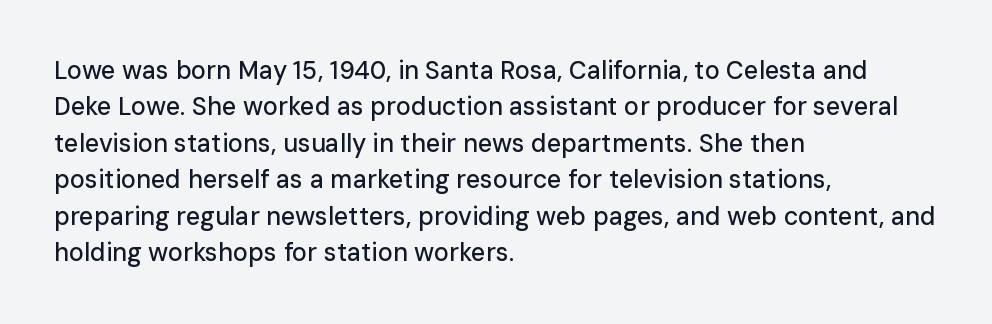
{"italic": "no", "underline": "no", "align": "left", "line_spacing": "normal", "line_spacing_ratio": 1.46, "letter_spacing": "normal", "letter_spacing_em": 0.0, "glyph_px": 25}
